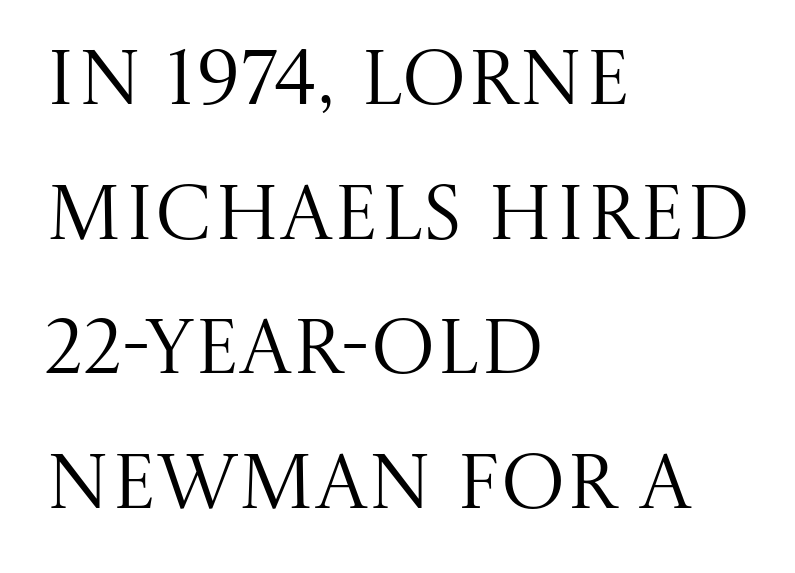
{"serif": "yes", "italic": "no", "bold": "no", "weight": "regular", "width": "normal", "stroke_contrast": "medium", "x_height": "large", "monospaced": "no", "underline": "no", "align": "left", "line_spacing_ratio": 1.75, "letter_spacing": "normal", "letter_spacing_em": 0.0, "glyph_px": 77}
